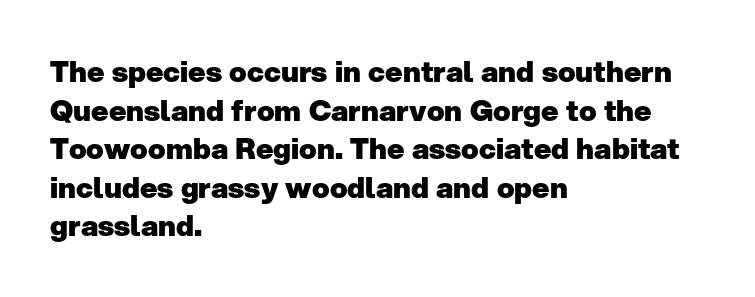
The image shows 29 px heavy sans-serif type, upright; set left-aligned, normal line spacing (1.33x), normal letter spacing, not underlined; low stroke contrast and a medium x-height.
